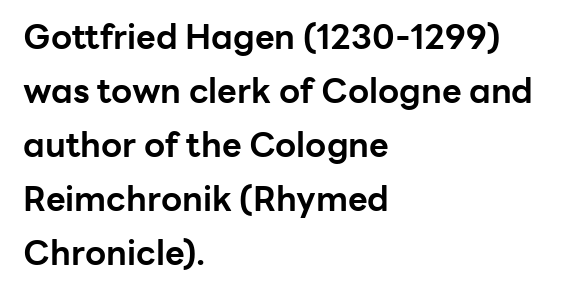
The image shows 34 px bold sans-serif type, upright; set left-aligned, normal line spacing (1.59x), normal letter spacing, not underlined; low stroke contrast and a medium x-height.
